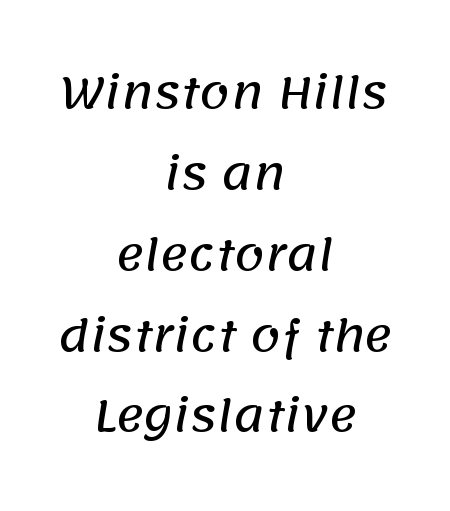
The image shows 43 px sans-serif type; set centered, line spacing 1.88x, normal letter spacing, not underlined; low stroke contrast and a large x-height.
